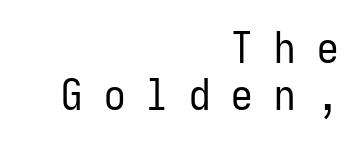
Q: Is the text bold? A: No.
Q: Is the text italic (slanted)? A: No, it is upright.
Q: Is the typeface a serif or a sans-serif typeface? A: Sans-serif.
Q: Is the text underlined? A: No.
Q: How is the paragraph aligned? A: Right-aligned.
Q: Is the spacing between letters normal or unusually wide? A: Unusually wide.
Q: Is the spacing between lines tight, normal or loose? A: Tight.
Q: Width (condensed, normal, or wide)? A: Condensed.
Q: Stroke contrast? A: Low.
Q: x-height? A: Medium.
Q: Monospaced? A: Yes.
